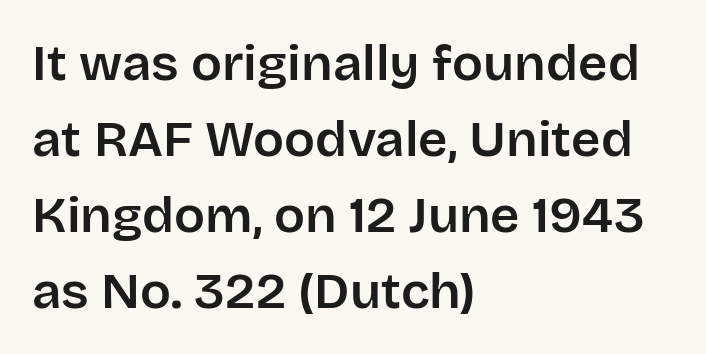
{"serif": "no", "italic": "no", "width": "normal", "stroke_contrast": "low", "x_height": "large", "monospaced": "no", "underline": "no", "align": "left", "line_spacing": "normal", "line_spacing_ratio": 1.49, "letter_spacing": "normal", "letter_spacing_em": 0.0, "glyph_px": 51}
